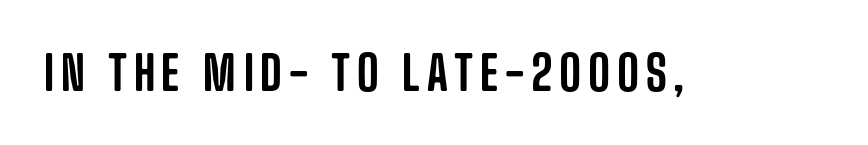
{"serif": "no", "italic": "no", "width": "condensed", "stroke_contrast": "low", "x_height": "large", "monospaced": "no", "underline": "no", "glyph_px": 47}
